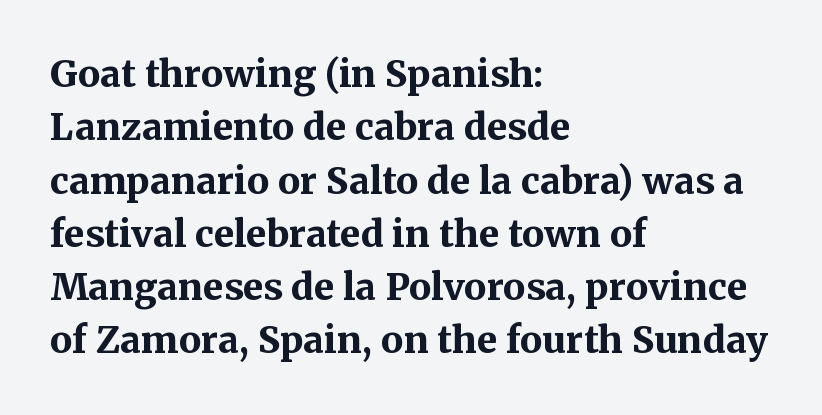
{"serif": "yes", "italic": "no", "bold": "yes", "weight": "bold", "width": "normal", "stroke_contrast": "medium", "x_height": "medium", "monospaced": "no", "underline": "no", "align": "left", "line_spacing": "normal", "line_spacing_ratio": 1.44, "letter_spacing": "normal", "letter_spacing_em": 0.0, "glyph_px": 37}
